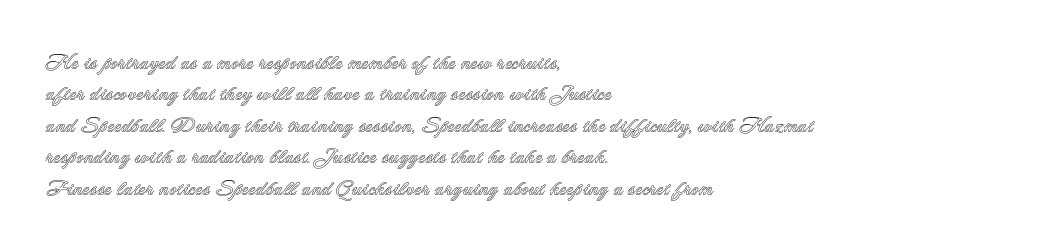
The image shows 21 px text type; set left-aligned, normal line spacing (1.5x), normal letter spacing, not underlined.
